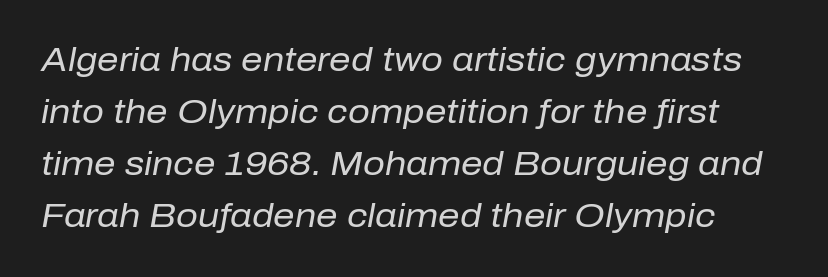
Q: Is the text bold? A: No.
Q: Is the text italic (slanted)? A: Yes, it leans right by about 10 degrees.
Q: Is the text underlined? A: No.
Q: Is the spacing between letters normal or unusually wide? A: Normal.
Q: Is the spacing between lines tight, normal or loose? A: Normal.
Q: Width (condensed, normal, or wide)? A: Normal.
Q: Stroke contrast? A: Low.
Q: x-height? A: Medium.
Q: Monospaced? A: No.
